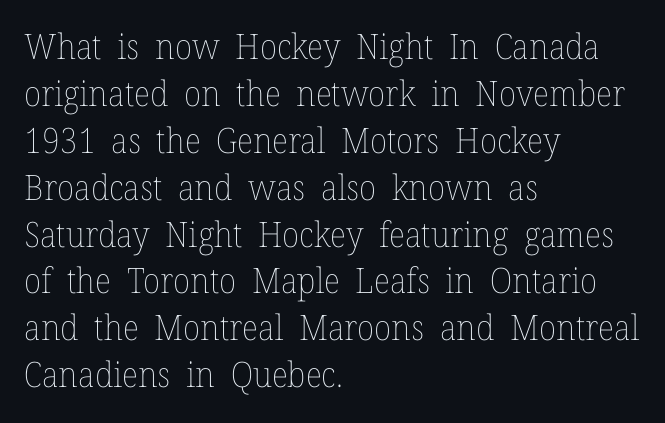
Q: Is the text bold? A: No.
Q: Is the text italic (slanted)? A: No, it is upright.
Q: Is the text underlined? A: No.
Q: How is the paragraph aligned? A: Left-aligned.
Q: Is the spacing between letters normal or unusually wide? A: Normal.
Q: Is the spacing between lines tight, normal or loose? A: Normal.
Q: Width (condensed, normal, or wide)? A: Normal.
Q: Stroke contrast? A: Low.
Q: x-height? A: Medium.
Q: Monospaced? A: No.
